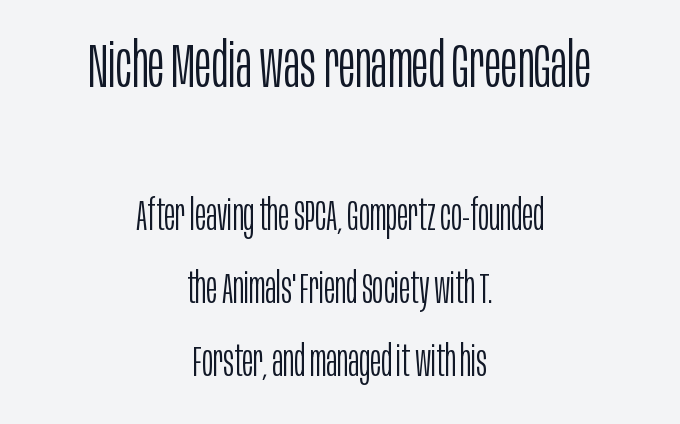
The image shows 63 px light, condensed sans-serif type, upright; set centered, line spacing 1.74x, normal letter spacing, not underlined; the first (top) block is 1.5x larger; low stroke contrast and a large x-height.
